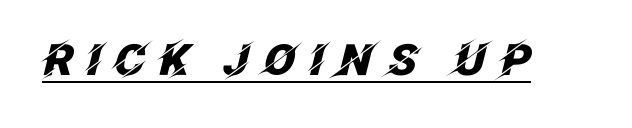
{"italic": "yes", "lean": "right", "slant_degrees": 12, "bold": "yes", "weight": "heavy", "width": "normal", "stroke_contrast": "low", "x_height": "large", "monospaced": "no", "underline": "yes", "letter_spacing": "wide", "letter_spacing_em": 0.28, "glyph_px": 43}
